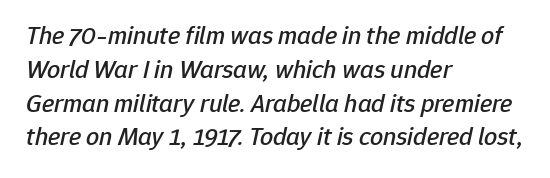
The image shows 26 px text type, italic (leaning right); set left-aligned, normal line spacing (1.3x), normal letter spacing, not underlined.
